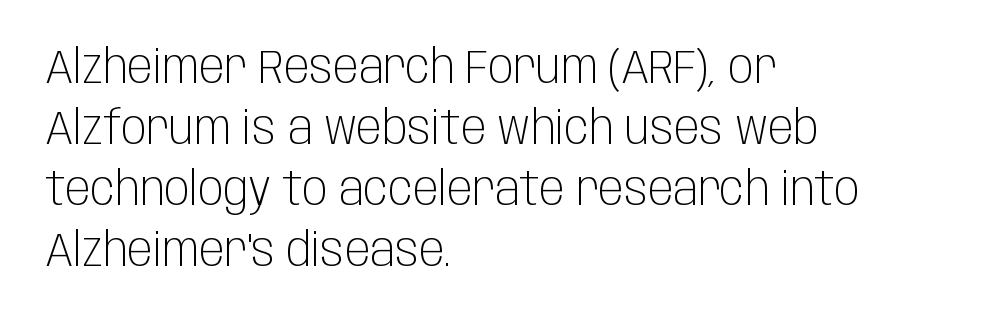
{"serif": "no", "italic": "no", "bold": "no", "weight": "light", "width": "condensed", "stroke_contrast": "low", "x_height": "large", "monospaced": "no", "underline": "no", "align": "left", "line_spacing": "normal", "line_spacing_ratio": 1.3, "letter_spacing": "normal", "letter_spacing_em": 0.0, "glyph_px": 47}
